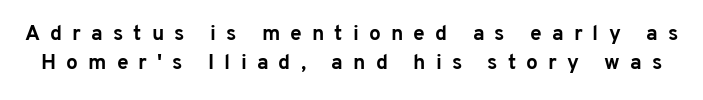
Q: Is the text bold? A: Yes.
Q: Is the text italic (slanted)? A: No, it is upright.
Q: Is the text underlined? A: No.
Q: Is the spacing between letters normal or unusually wide? A: Unusually wide.
Q: Is the spacing between lines tight, normal or loose? A: Normal.
